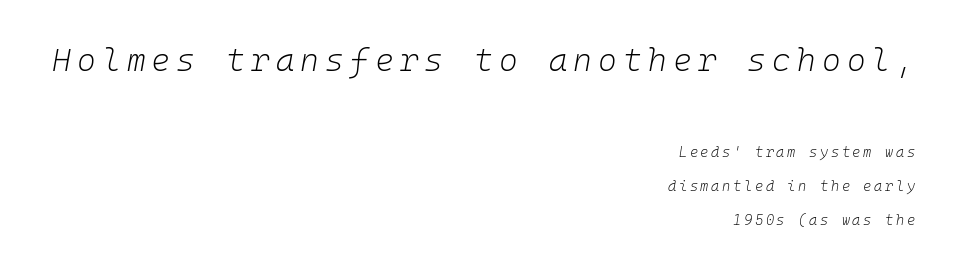
The image shows 32 px light type, italic (leaning right), monospaced; set right-aligned, loose line spacing (2.43x), not underlined; the first (top) block is 2.29x larger; low stroke contrast and a medium x-height.
